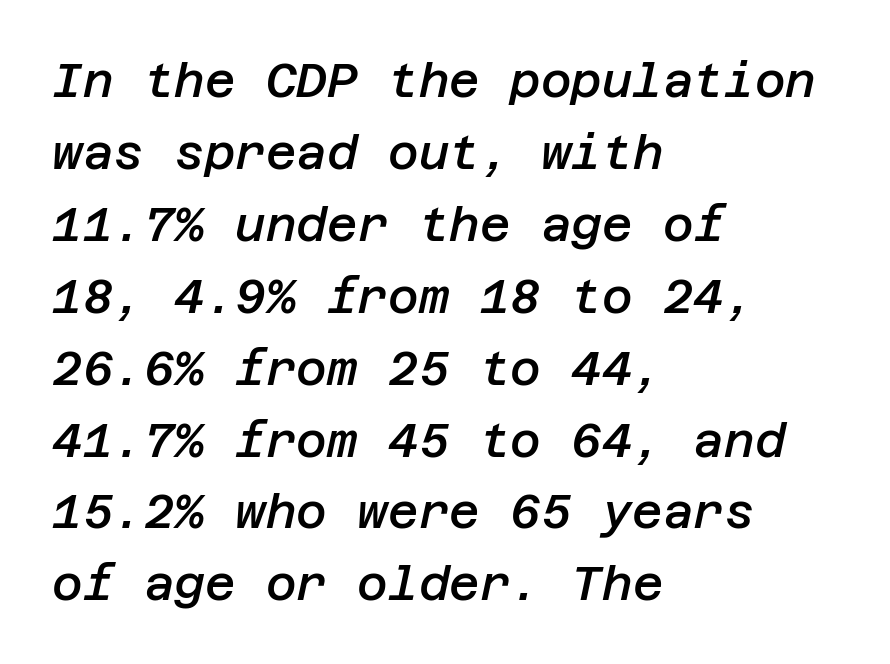
The image shows 47 px semibold type, italic (leaning right); set left-aligned, normal line spacing (1.53x), normal letter spacing, not underlined; low stroke contrast and a large x-height.
